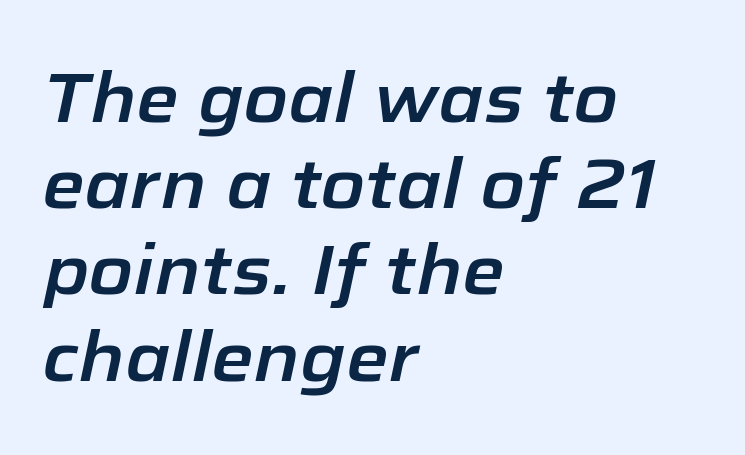
Horizontal alignment here is leftward, the default for most running prose. The vertical gap from one line to the next is medium. Glance below the letters and you will spot only blank space. There is no visible air inserted between adjacent glyphs. Notice how the stems are inclined rather than vertical — that's the hallmark of italics. The letters advance in unequal steps, a hallmark of proportional type.
